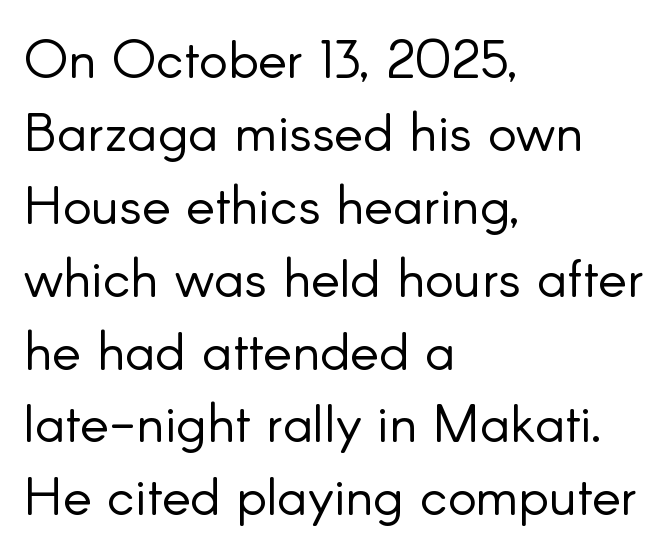
The area under the type is left untouched. A normal amount of white space separates one row of letters from the next. Every row of glyphs begins at an identical x-position on the left. Unlike a traditional serif, this face leaves its strokes unadorned. Tracking value appears to be zero — textbook default spacing.
